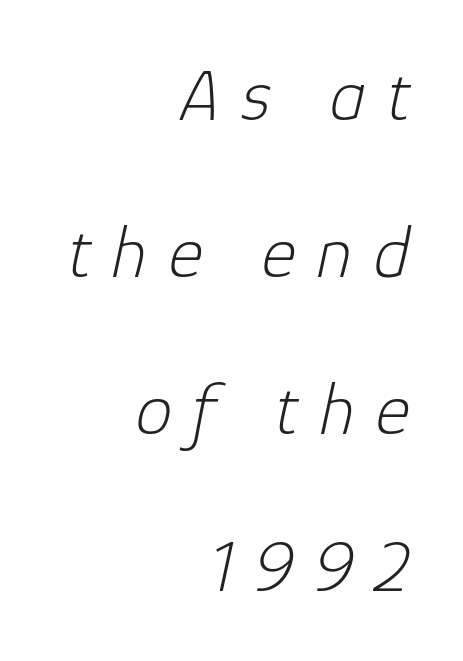
{"italic": "yes", "lean": "right", "slant_degrees": 12, "bold": "no", "weight": "light", "width": "normal", "stroke_contrast": "low", "x_height": "medium", "monospaced": "no", "underline": "no", "align": "right", "line_spacing": "loose", "line_spacing_ratio": 2.12, "letter_spacing": "wide", "letter_spacing_em": 0.28, "glyph_px": 74}
